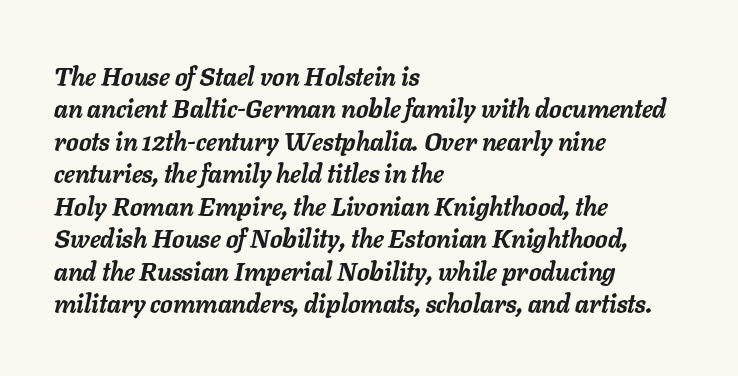
The image shows 25 px bold type, italic (leaning right); set left-aligned, normal line spacing (1.3x), normal letter spacing, not underlined.
